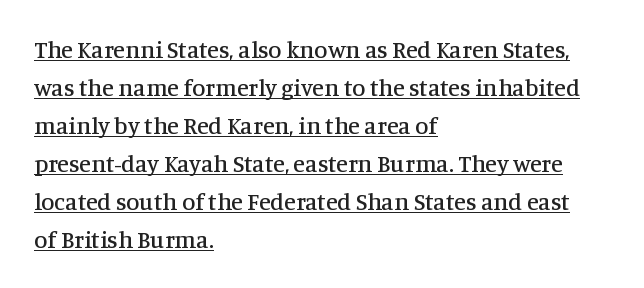
Here the glyphs are tracked normally, forming tight word shapes. Every stem runs plumb, perpendicular to the baseline. Is there an underline? Yes — a line sits under the letters. The lines sit at an ordinary, default distance from one another. One-word summary of the alignment: left.
